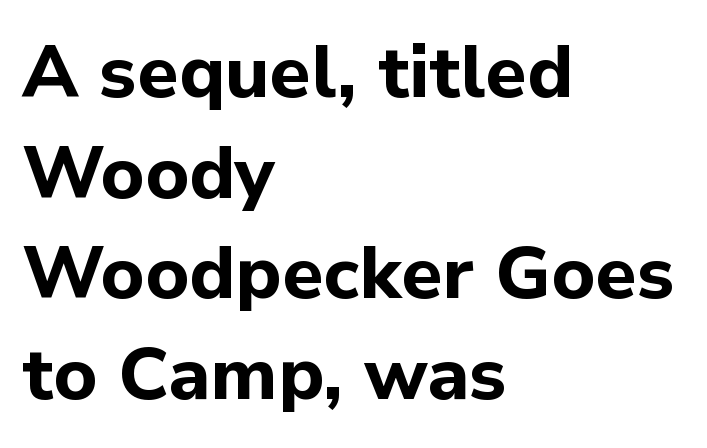
The image shows 74 px bold sans-serif type, upright; set left-aligned, normal line spacing (1.36x), normal letter spacing, not underlined; low stroke contrast and a medium x-height.
